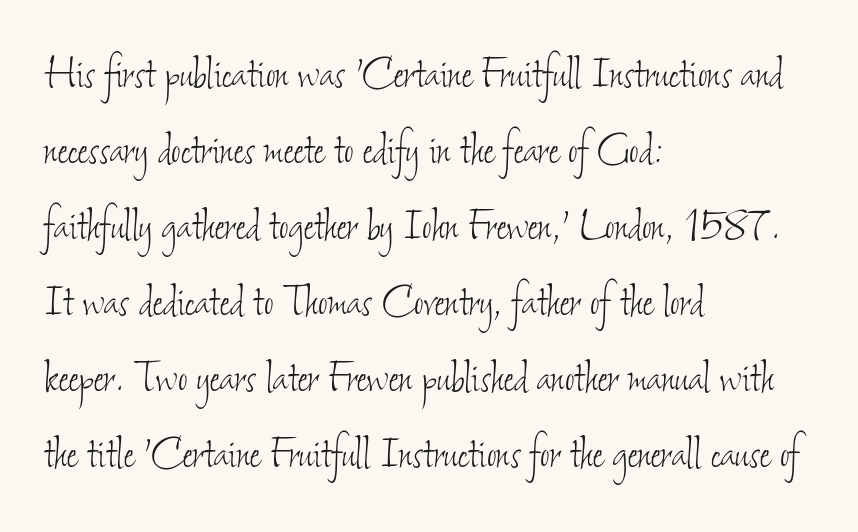
Q: Is the text bold? A: No.
Q: Is the text underlined? A: No.
Q: How is the paragraph aligned? A: Left-aligned.
Q: Is the spacing between letters normal or unusually wide? A: Normal.
Q: Is the spacing between lines tight, normal or loose? A: Normal.
Q: Width (condensed, normal, or wide)? A: Condensed.
Q: Stroke contrast? A: Low.
Q: x-height? A: Small.
Q: Monospaced? A: No.
